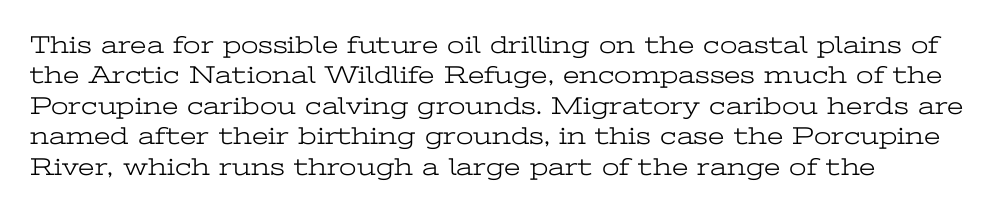
The image shows 25 px text type, upright; set line spacing 1.22x, normal letter spacing, not underlined.
